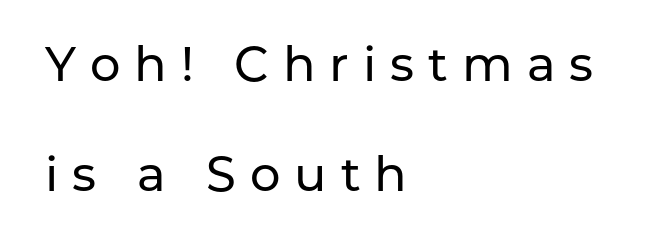
Q: Is the text italic (slanted)? A: No, it is upright.
Q: Is the typeface a serif or a sans-serif typeface? A: Sans-serif.
Q: Is the text underlined? A: No.
Q: How is the paragraph aligned? A: Left-aligned.
Q: Is the spacing between letters normal or unusually wide? A: Unusually wide.
Q: Is the spacing between lines tight, normal or loose? A: Loose.
Q: Width (condensed, normal, or wide)? A: Normal.
Q: Stroke contrast? A: Low.
Q: x-height? A: Medium.
Q: Monospaced? A: No.
